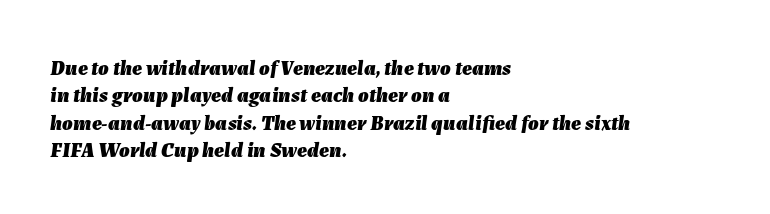
Q: Is the text bold? A: Yes.
Q: Is the text italic (slanted)? A: Yes, it leans right by about 7 degrees.
Q: Is the text underlined? A: No.
Q: How is the paragraph aligned? A: Left-aligned.
Q: Is the spacing between letters normal or unusually wide? A: Normal.
Q: Is the spacing between lines tight, normal or loose? A: Normal.
